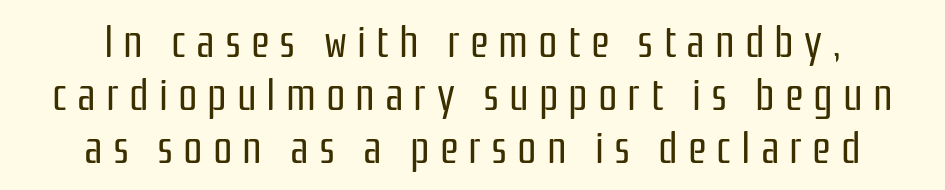
Q: Is the text bold? A: No.
Q: Is the text italic (slanted)? A: No, it is upright.
Q: Is the typeface a serif or a sans-serif typeface? A: Sans-serif.
Q: Is the text underlined? A: No.
Q: Is the spacing between letters normal or unusually wide? A: Unusually wide.
Q: Width (condensed, normal, or wide)? A: Condensed.
Q: Stroke contrast? A: Low.
Q: x-height? A: Medium.
Q: Monospaced? A: No.
